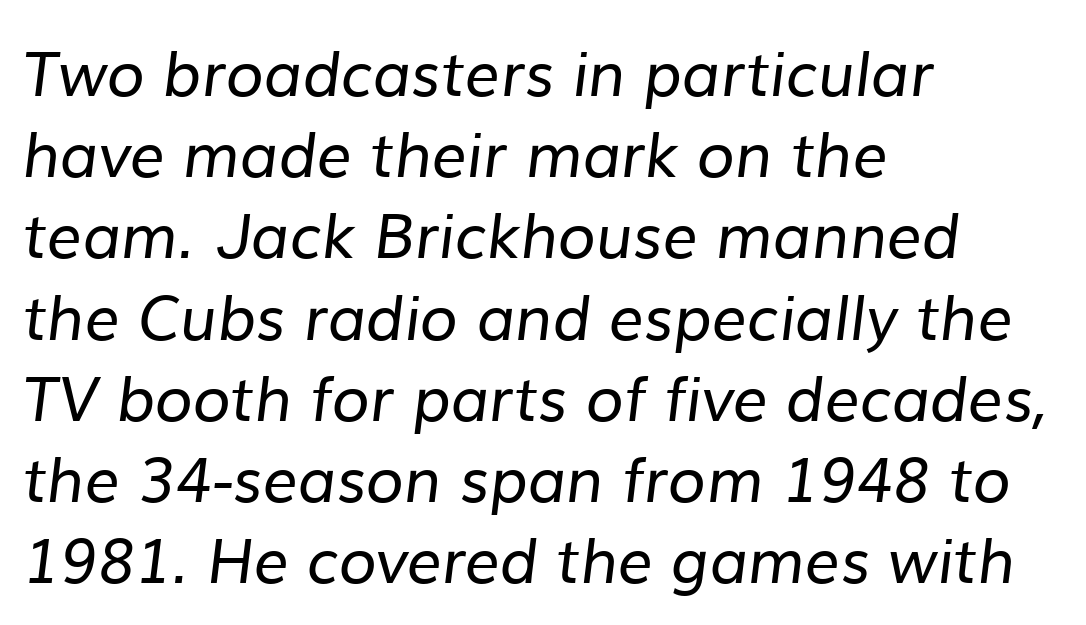
{"serif": "no", "bold": "no", "weight": "regular", "width": "normal", "stroke_contrast": "low", "x_height": "medium", "monospaced": "no", "underline": "no", "align": "left", "line_spacing": "normal", "line_spacing_ratio": 1.31, "letter_spacing": "normal", "letter_spacing_em": 0.0, "glyph_px": 62}
